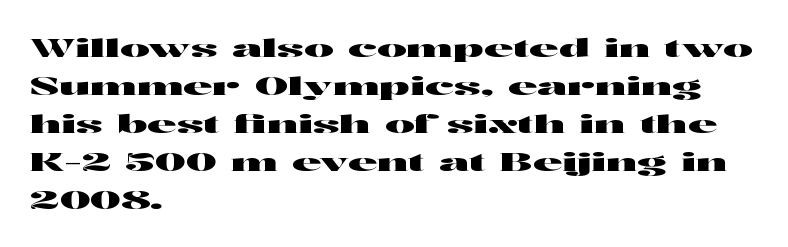
Plain, unruled lines of type. Each word holds together tightly as a unit, with standard inter-letter gaps. Every row of glyphs begins at an identical x-position on the left. Leading matches the norm, producing a regular column.
